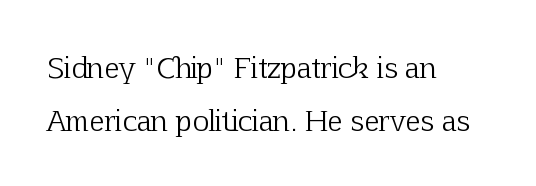
The image shows 28 px light serif type, upright; set left-aligned, line spacing 1.88x, normal letter spacing, not underlined; low stroke contrast and a medium x-height.
